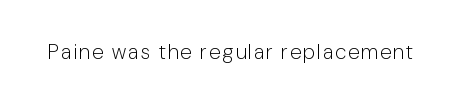
{"italic": "no", "bold": "no", "underline": "no", "glyph_px": 21}
